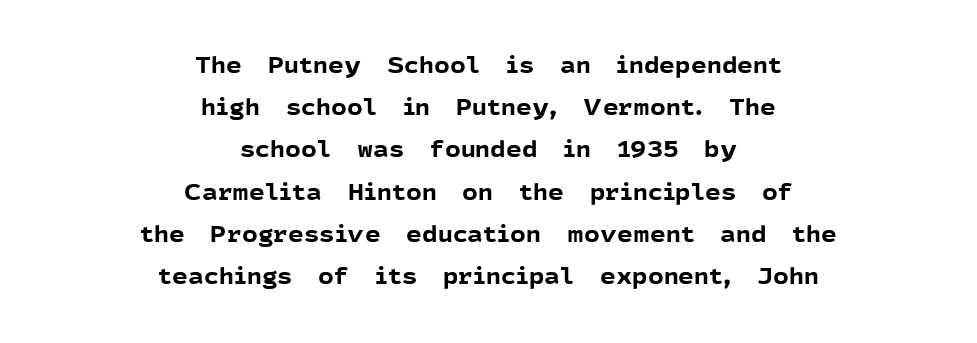
The image shows 22 px bold type, upright; set centered, loose line spacing (1.92x), normal letter spacing, not underlined.
